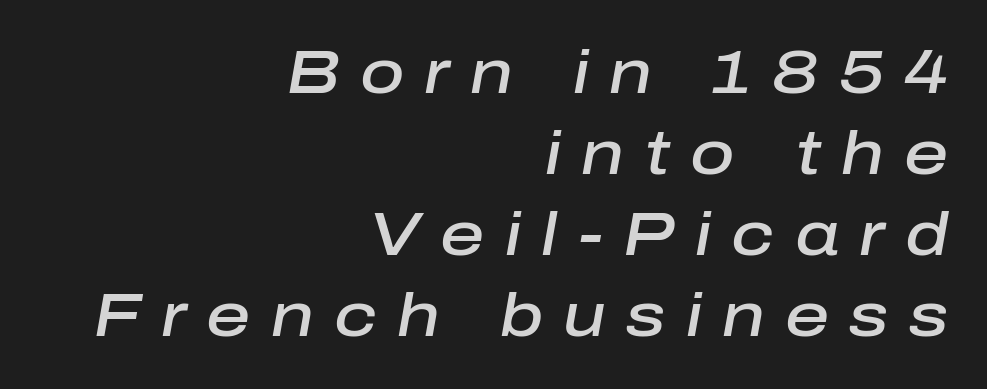
Q: Is the text bold? A: Semi-bold.
Q: Is the text italic (slanted)? A: Yes, it leans right by about 10 degrees.
Q: Is the text underlined? A: No.
Q: How is the paragraph aligned? A: Right-aligned.
Q: Is the spacing between letters normal or unusually wide? A: Unusually wide.
Q: Is the spacing between lines tight, normal or loose? A: Normal.
Q: Width (condensed, normal, or wide)? A: Normal.
Q: Stroke contrast? A: Low.
Q: x-height? A: Medium.
Q: Monospaced? A: No.
